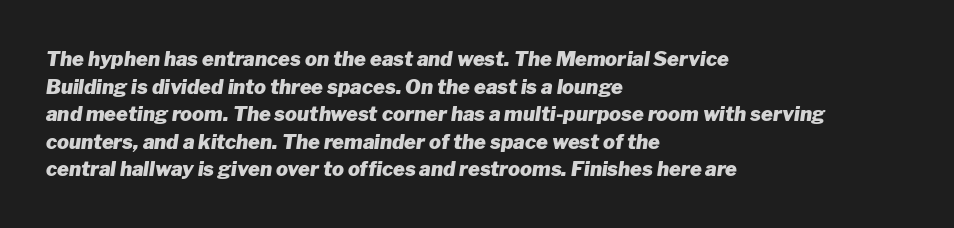
The image shows 20 px bold type, italic (leaning right); set left-aligned, normal line spacing (1.38x), normal letter spacing, not underlined.
